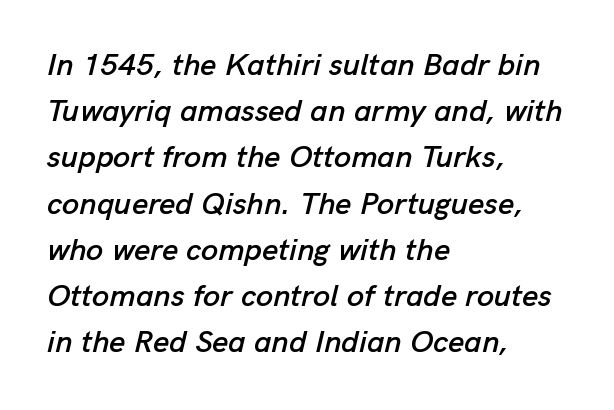
Q: Is the text italic (slanted)? A: Yes, it leans right by about 13 degrees.
Q: Is the text underlined? A: No.
Q: How is the paragraph aligned? A: Left-aligned.
Q: Is the spacing between letters normal or unusually wide? A: Normal.
Q: Is the spacing between lines tight, normal or loose? A: Normal.
Q: Width (condensed, normal, or wide)? A: Normal.
Q: Stroke contrast? A: Low.
Q: x-height? A: Medium.
Q: Monospaced? A: No.
